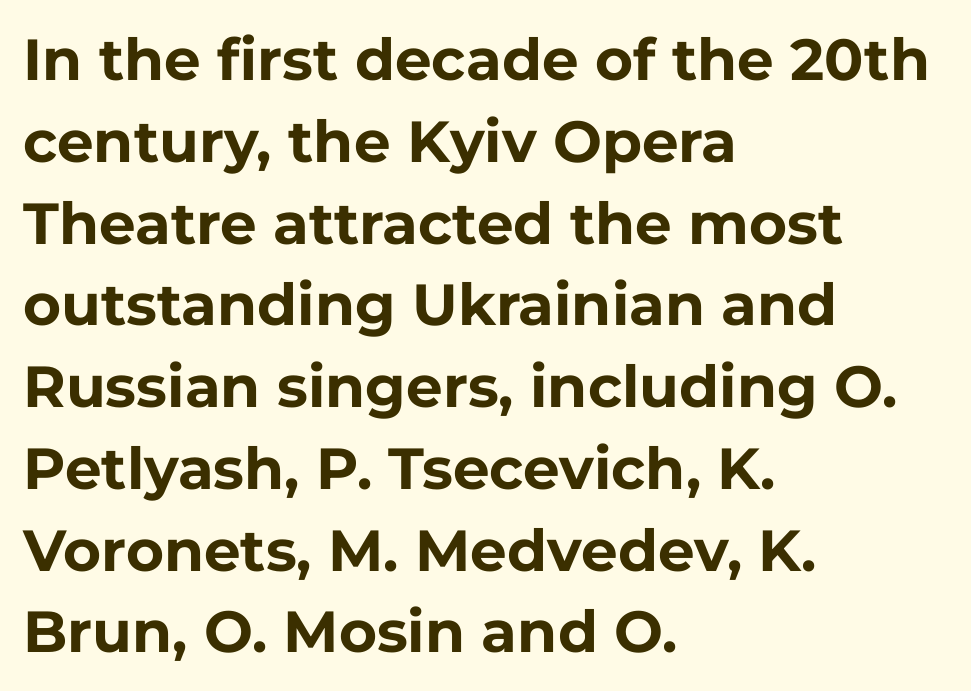
The image shows 58 px bold sans-serif type, upright; set left-aligned, normal line spacing (1.41x), normal letter spacing, not underlined; low stroke contrast and a medium x-height.
